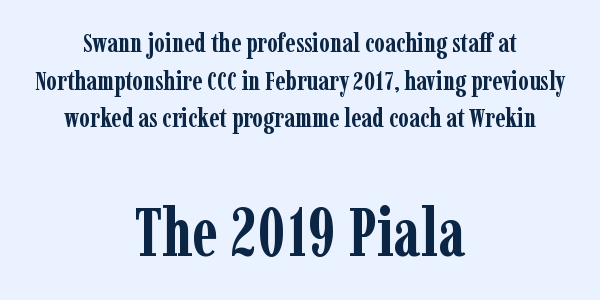
Nope, not italic — everything's standing straight. Notice how the passage keeps no hard edge, just a central spine. Clear beneath every line of the passage. You could not count columns in this text — the font is proportionally spaced. Larger block? The one below; the one above is distinctly smaller. To sum up the face: it has serifs.
